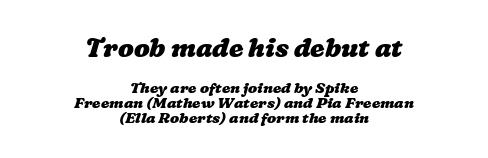
Between these two stacked blocks, the higher one wins on size. The passage shown is emphatically bold. Closely set lines give the paragraph a compact silhouette. Students, note that the glyphs here touch the page at normal intervals. The setting favours the middle, as headings and verse often do. Glance below the letters and you will spot only blank space.
